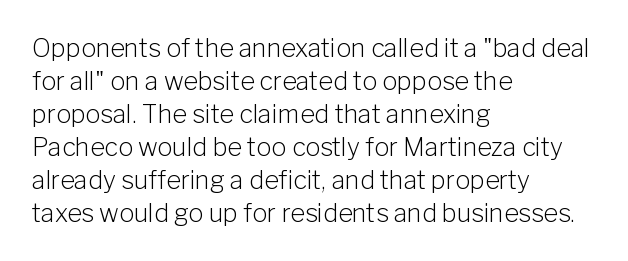
Q: Is the text bold? A: No.
Q: Is the text italic (slanted)? A: No, it is upright.
Q: Is the text underlined? A: No.
Q: How is the paragraph aligned? A: Left-aligned.
Q: Is the spacing between letters normal or unusually wide? A: Normal.
Q: Is the spacing between lines tight, normal or loose? A: Normal.
